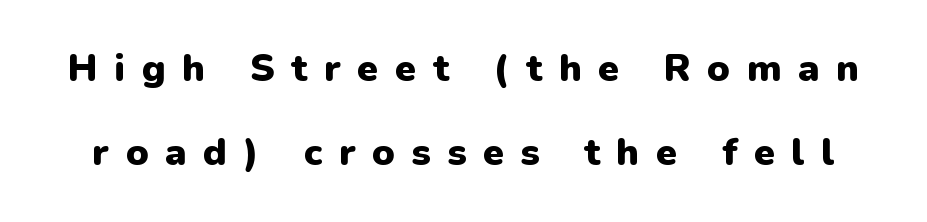
{"serif": "no", "italic": "no", "bold": "yes", "weight": "heavy", "width": "normal", "stroke_contrast": "low", "x_height": "medium", "monospaced": "no", "underline": "no", "line_spacing": "loose", "line_spacing_ratio": 2.22, "letter_spacing": "wide", "letter_spacing_em": 0.44, "glyph_px": 38}
